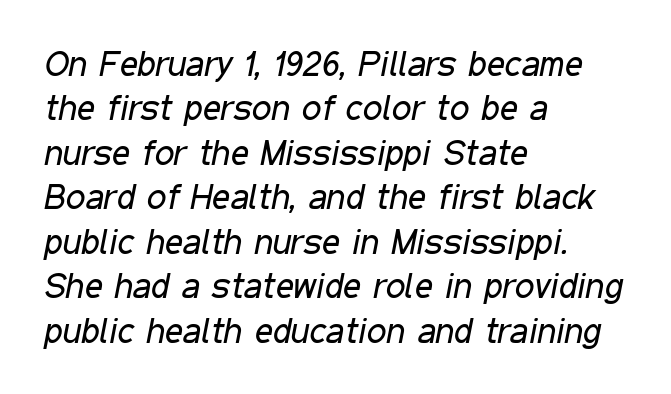
The image shows 35 px regular-weight, condensed type, italic (leaning right); set left-aligned, normal line spacing (1.27x), normal letter spacing, not underlined; low stroke contrast and a medium x-height.
